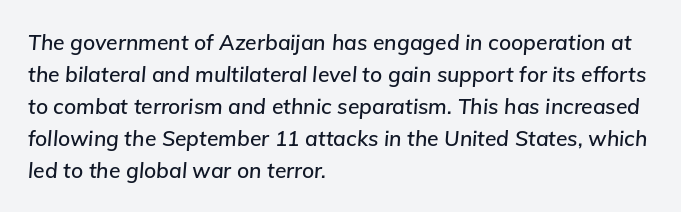
The image shows 21 px text type, italic (leaning right); set left-aligned, normal line spacing (1.52x), normal letter spacing, not underlined.
